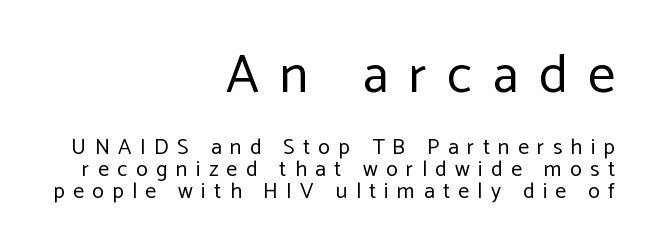
The image shows 54 px regular-weight sans-serif type, upright; set right-aligned, tight line spacing (1.0x), unusually wide letter spacing (+0.38 em), not underlined; the first (top) block is 2.45x larger; low stroke contrast and a medium x-height.
